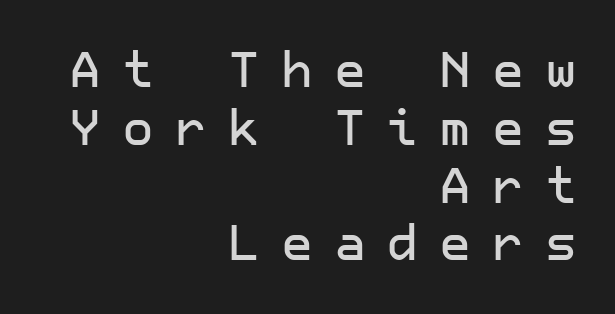
{"serif": "no", "italic": "no", "width": "normal", "stroke_contrast": "low", "x_height": "medium", "underline": "no", "align": "right", "line_spacing_ratio": 1.18, "letter_spacing": "wide", "letter_spacing_em": 0.43, "glyph_px": 49}
